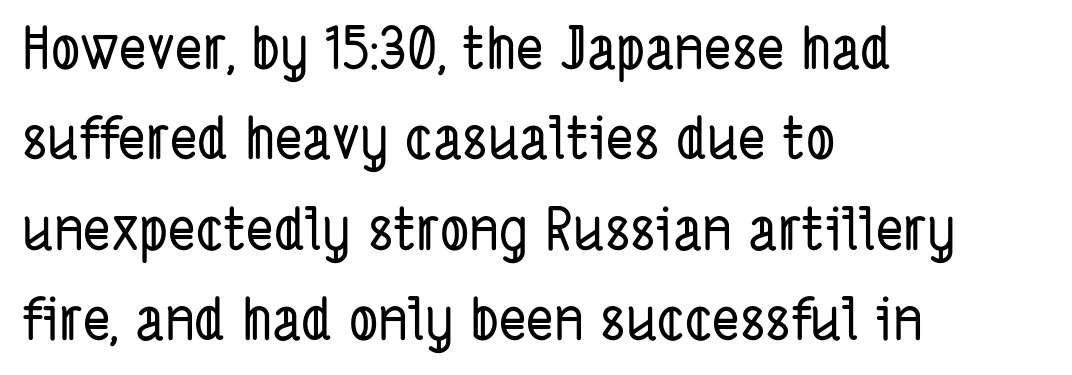
The image shows 58 px condensed sans-serif type; set left-aligned, normal line spacing (1.56x), normal letter spacing, not underlined; low stroke contrast and a medium x-height.
